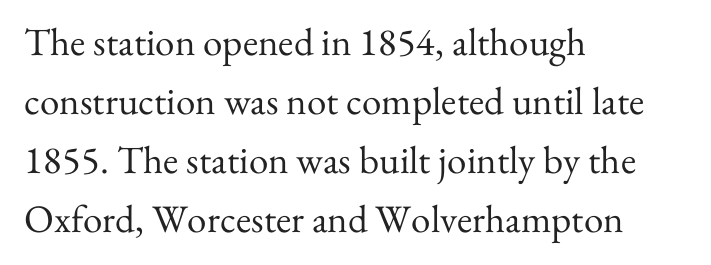
{"serif": "yes", "italic": "no", "bold": "no", "weight": "regular", "width": "normal", "stroke_contrast": "medium", "x_height": "small", "monospaced": "no", "underline": "no", "align": "left", "line_spacing": "normal", "line_spacing_ratio": 1.51, "letter_spacing": "normal", "letter_spacing_em": 0.0, "glyph_px": 39}
